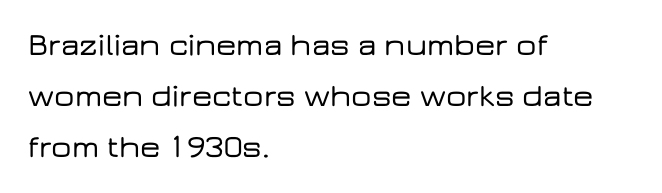
The image shows 32 px wide sans-serif type, upright; set left-aligned, normal line spacing (1.6x), normal letter spacing, not underlined; low stroke contrast and a medium x-height.
